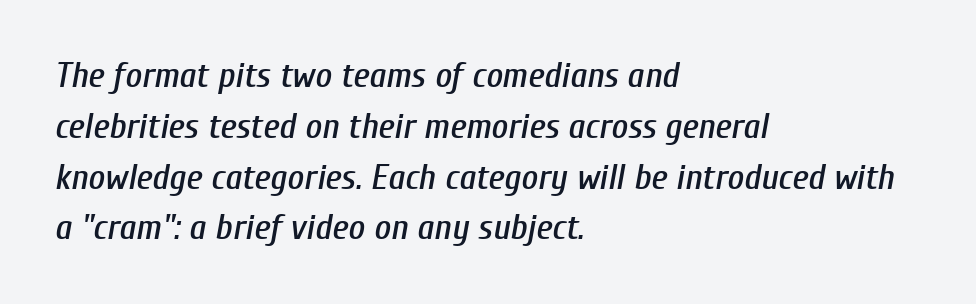
{"italic": "yes", "lean": "right", "slant_degrees": 10, "width": "condensed", "stroke_contrast": "low", "x_height": "medium", "monospaced": "no", "underline": "no", "align": "left", "line_spacing": "normal", "line_spacing_ratio": 1.41, "letter_spacing": "normal", "letter_spacing_em": 0.0, "glyph_px": 36}
